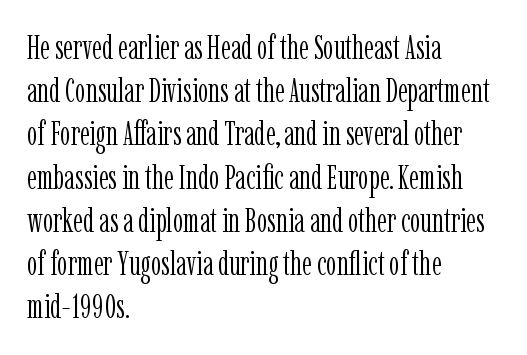
Q: Is the text bold? A: No.
Q: Is the text italic (slanted)? A: No, it is upright.
Q: Is the typeface a serif or a sans-serif typeface? A: Serif.
Q: Is the text underlined? A: No.
Q: How is the paragraph aligned? A: Left-aligned.
Q: Is the spacing between letters normal or unusually wide? A: Normal.
Q: Is the spacing between lines tight, normal or loose? A: Normal.
Q: Width (condensed, normal, or wide)? A: Condensed.
Q: Stroke contrast? A: Low.
Q: x-height? A: Medium.
Q: Monospaced? A: No.
